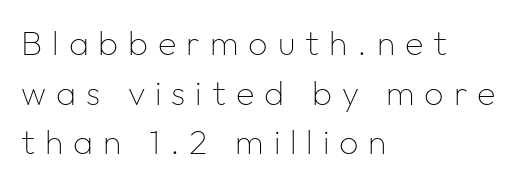
Q: Is the text bold? A: No.
Q: Is the text italic (slanted)? A: No, it is upright.
Q: Is the typeface a serif or a sans-serif typeface? A: Sans-serif.
Q: Is the text underlined? A: No.
Q: How is the paragraph aligned? A: Left-aligned.
Q: Is the spacing between letters normal or unusually wide? A: Unusually wide.
Q: Is the spacing between lines tight, normal or loose? A: Normal.
Q: Width (condensed, normal, or wide)? A: Normal.
Q: Stroke contrast? A: Low.
Q: x-height? A: Medium.
Q: Monospaced? A: No.
